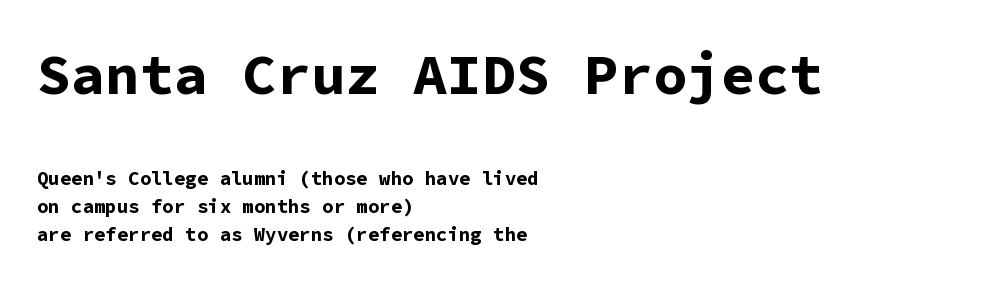
{"serif": "no", "italic": "no", "bold": "yes", "weight": "bold", "width": "normal", "stroke_contrast": "low", "x_height": "medium", "monospaced": "yes", "underline": "no", "align": "left", "line_spacing": "normal", "line_spacing_ratio": 1.47, "letter_spacing": "normal", "letter_spacing_em": 0.0, "larger_block": "first", "size_ratio": 3.0, "glyph_px": 57}
